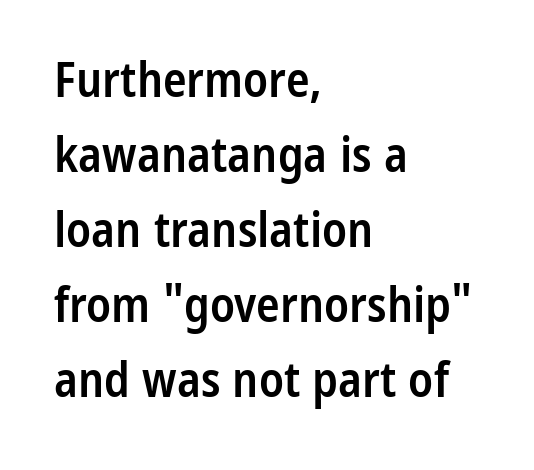
The image shows 49 px semibold, condensed sans-serif type, upright; set left-aligned, normal line spacing (1.53x), normal letter spacing, not underlined; low stroke contrast and a medium x-height.
